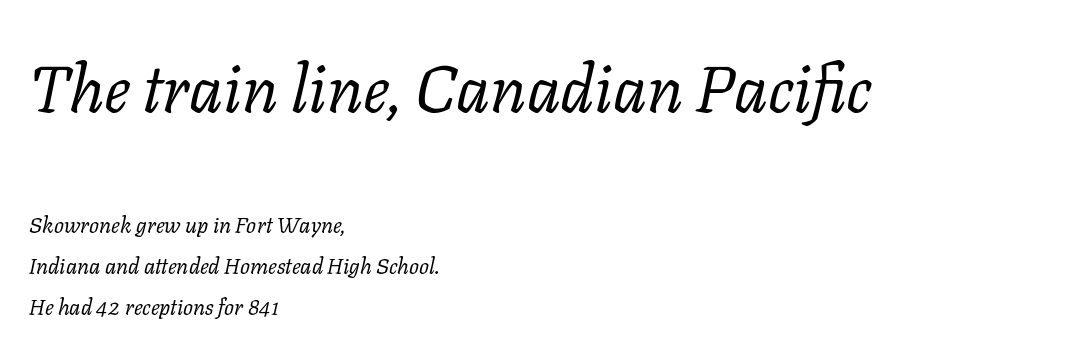
Do the characters align in a grid? No, the font is proportional. In terms of letterspacing, this is plain default setting. This rendering features lettering with no underline. Typeset ragged right — the left edge is the straight one.
